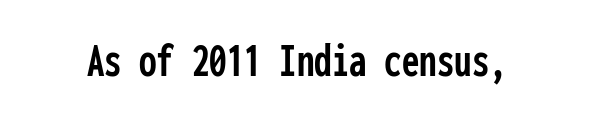
The image shows 50 px condensed sans-serif type, upright, monospaced; set normal letter spacing, not underlined; low stroke contrast and a medium x-height.
